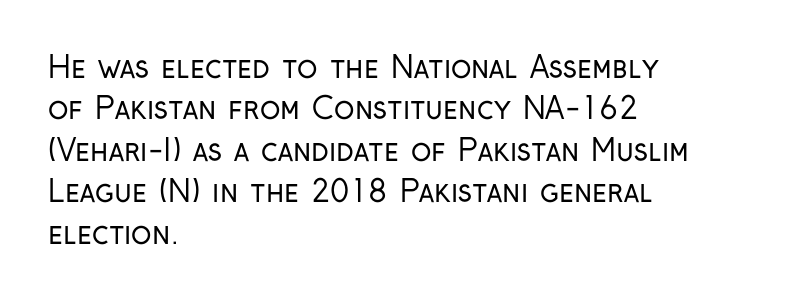
Q: Is the text bold? A: No.
Q: Is the text italic (slanted)? A: No, it is upright.
Q: Is the typeface a serif or a sans-serif typeface? A: Sans-serif.
Q: Is the text underlined? A: No.
Q: How is the paragraph aligned? A: Left-aligned.
Q: Is the spacing between letters normal or unusually wide? A: Normal.
Q: Is the spacing between lines tight, normal or loose? A: Normal.
Q: Width (condensed, normal, or wide)? A: Condensed.
Q: Stroke contrast? A: Low.
Q: x-height? A: Medium.
Q: Monospaced? A: No.
